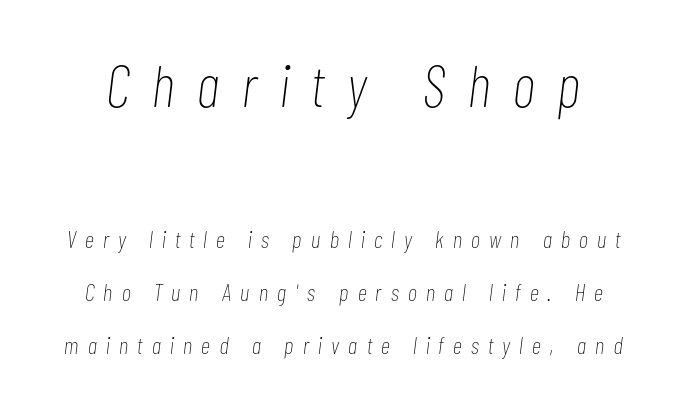
Compared with a typical body face, this is equally light or lighter still. Caption: expanded tracking, letters set apart. Bare-footed words on every line. Compare the two chunks: the upper has the greater cap height. Notice the wide empty band between every row — that's loose leading. Compared with ordinary roman type, these characters are visibly tilted.
